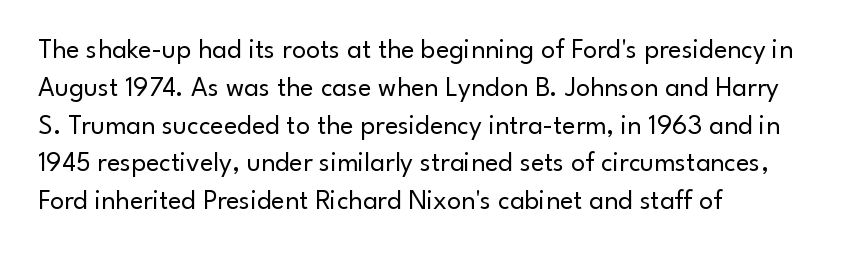
Q: Is the text bold? A: No.
Q: Is the text italic (slanted)? A: No, it is upright.
Q: Is the typeface a serif or a sans-serif typeface? A: Sans-serif.
Q: Is the text underlined? A: No.
Q: How is the paragraph aligned? A: Left-aligned.
Q: Is the spacing between letters normal or unusually wide? A: Normal.
Q: Is the spacing between lines tight, normal or loose? A: Normal.
Q: Width (condensed, normal, or wide)? A: Normal.
Q: Stroke contrast? A: Low.
Q: x-height? A: Small.
Q: Monospaced? A: No.
